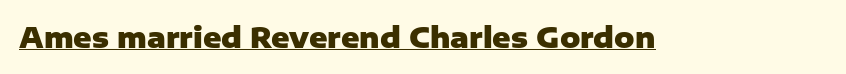
Does the type have serifs? No, each stem ends abruptly. Looks like someone drew a line under every word here. Pretty heavy lettering here — definitely bold. If you drew a line through each stem, it would be perfectly vertical. Note the varied advance widths — an 'i' is clearly narrower than an 'm'.
